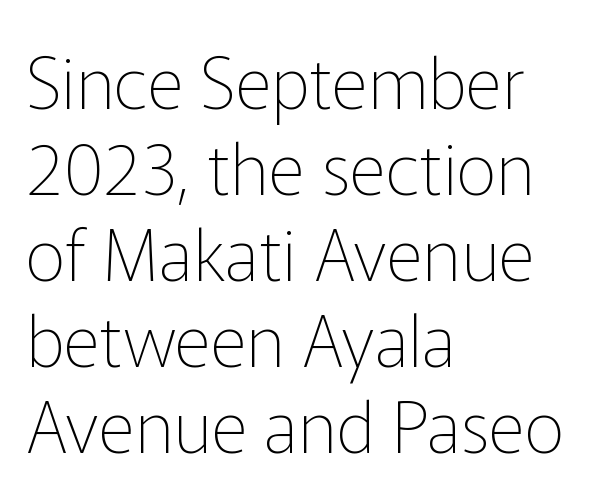
Q: Is the text bold? A: No.
Q: Is the text italic (slanted)? A: No, it is upright.
Q: Is the typeface a serif or a sans-serif typeface? A: Sans-serif.
Q: Is the text underlined? A: No.
Q: How is the paragraph aligned? A: Left-aligned.
Q: Is the spacing between letters normal or unusually wide? A: Normal.
Q: Width (condensed, normal, or wide)? A: Normal.
Q: Stroke contrast? A: Low.
Q: x-height? A: Medium.
Q: Monospaced? A: No.
